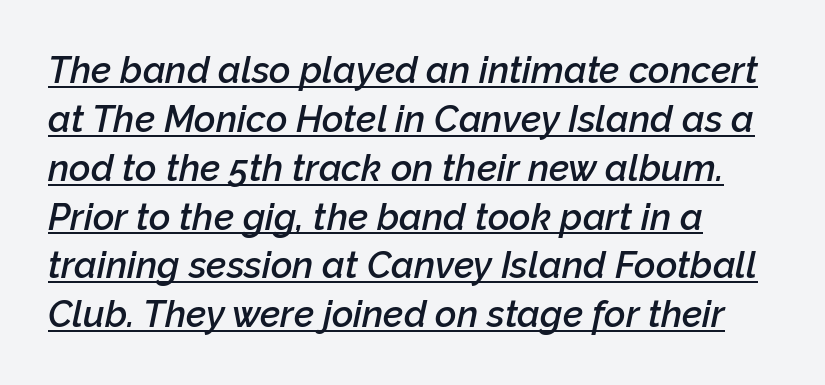
{"italic": "yes", "lean": "right", "slant_degrees": 12, "bold": "semi", "weight": "semibold", "width": "normal", "stroke_contrast": "low", "x_height": "medium", "monospaced": "no", "underline": "yes", "align": "left", "line_spacing": "normal", "line_spacing_ratio": 1.32, "letter_spacing": "normal", "letter_spacing_em": 0.0, "glyph_px": 37}
